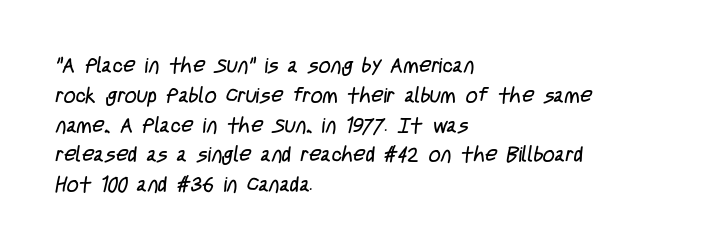
Q: Is the text bold? A: No.
Q: Is the text underlined? A: No.
Q: How is the paragraph aligned? A: Left-aligned.
Q: Is the spacing between letters normal or unusually wide? A: Normal.
Q: Is the spacing between lines tight, normal or loose? A: Normal.
